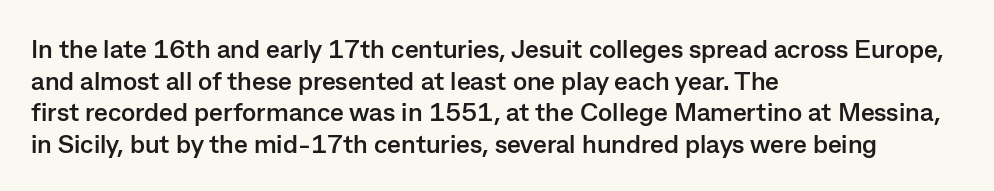
I'd describe the lettering as bold — thick and assertive. Words appear dense and cohesive because spacing is normal. Reading down the block, your eye returns to a fixed left position each line. The lettering holds an erect, upright posture throughout. Descender tails drop into unmarked territory.
